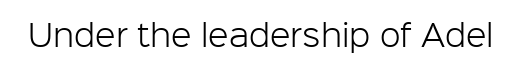
Q: Is the text bold? A: No.
Q: Is the text italic (slanted)? A: No, it is upright.
Q: Is the typeface a serif or a sans-serif typeface? A: Sans-serif.
Q: Is the text underlined? A: No.
Q: Is the spacing between letters normal or unusually wide? A: Normal.
Q: Width (condensed, normal, or wide)? A: Normal.
Q: Stroke contrast? A: Low.
Q: x-height? A: Medium.
Q: Monospaced? A: No.
